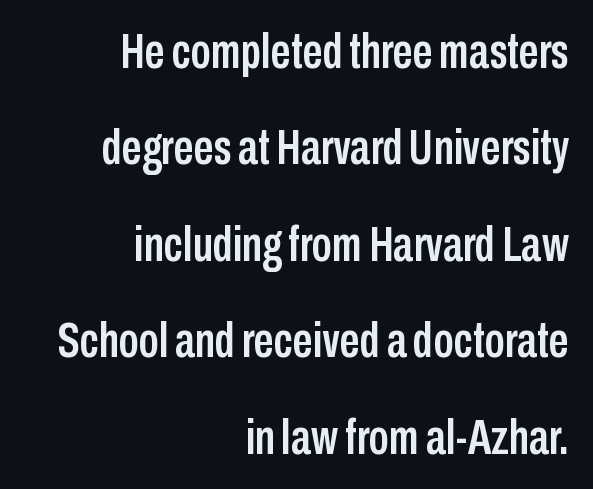
Characters remain perfectly vertical along every line. Classification — sans serif. Character widths vary here, with narrow letters taking less room than wide ones. The space beneath each line is pristine and unruled. Horizontally, the lines are justified to the trailing edge only.
